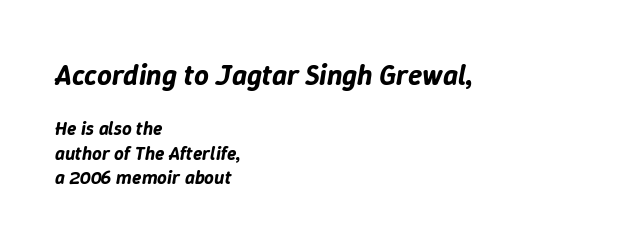
Q: Is the text italic (slanted)? A: Yes, it leans right by about 9 degrees.
Q: Is the text underlined? A: No.
Q: How is the paragraph aligned? A: Left-aligned.
Q: Is the spacing between letters normal or unusually wide? A: Normal.
Q: Is the spacing between lines tight, normal or loose? A: Normal.
Q: Which block of text is set in a larger size, the first (top) or the second (bottom)? A: The first (top) one.
Q: Width (condensed, normal, or wide)? A: Normal.
Q: Stroke contrast? A: Low.
Q: x-height? A: Medium.
Q: Monospaced? A: No.
